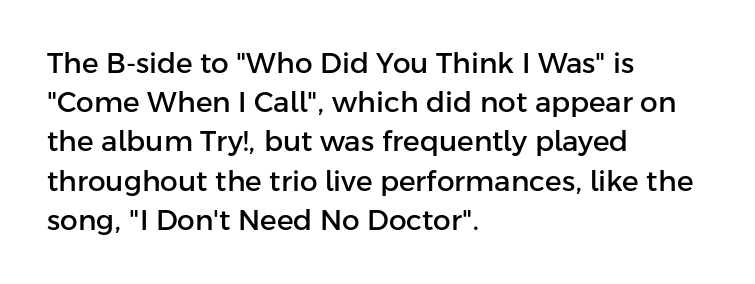
The image shows 28 px sans-serif type, upright; set left-aligned, normal line spacing (1.4x), normal letter spacing, not underlined; low stroke contrast and a medium x-height.
